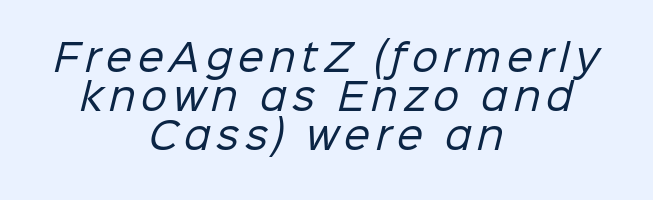
Check where the strokes stop: nothing finishes them off — pure sans. The lines are quadded center. Think of a printed novel: that variable character pitch is what you see here. Rule under the text: the space is simply empty. Ink coverage per letter is moderate at most.
